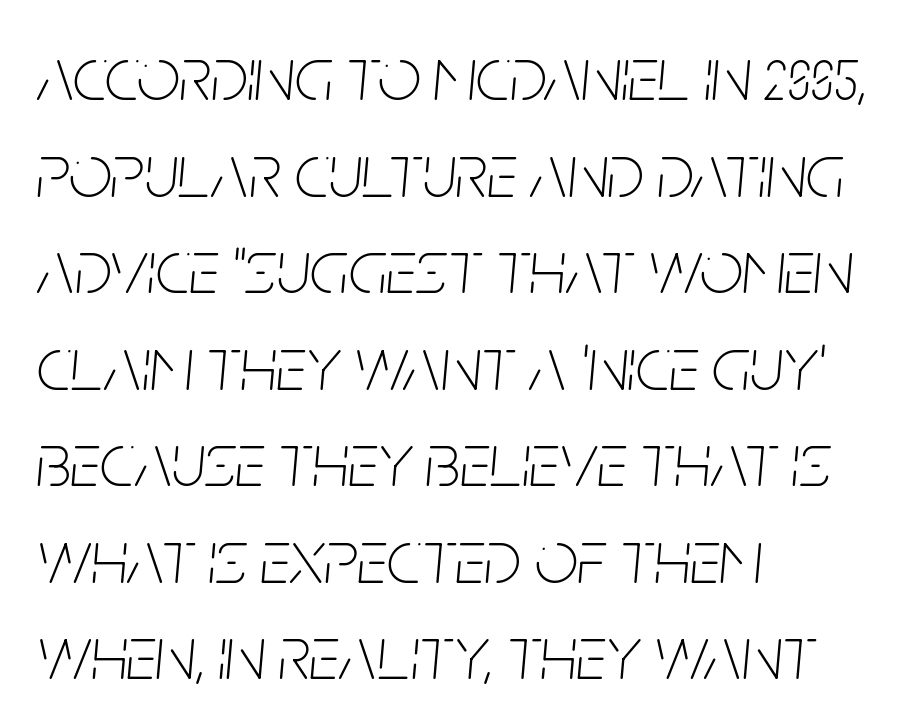
Short note: letters normally spaced. Nobody drew a line under any word here. An italicized treatment has been applied to the whole sample. Each line starts at the same left margin while the right side varies. The passage shown is typed in a proportional face where columns would drift. What's the leading like? Ordinary, nothing unusual.
